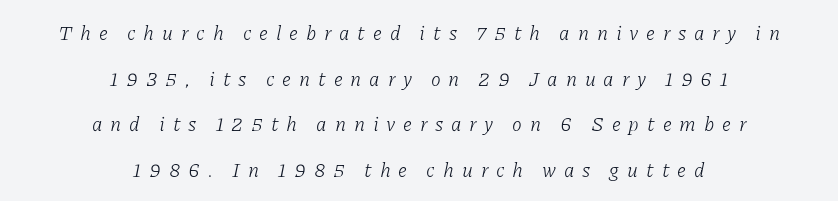
The passage shown stacks its lines with a broad gap. Compared with ordinary roman type, these characters are visibly tilted. Is the letter spacing exaggerated? Yes — the characters are pushed far apart. Stems here are at most as thick as an everyday book face.
